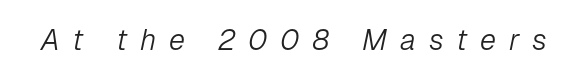
The image shows 29 px light type, italic (leaning right); set unusually wide letter spacing (+0.44 em), not underlined; low stroke contrast and a medium x-height.
